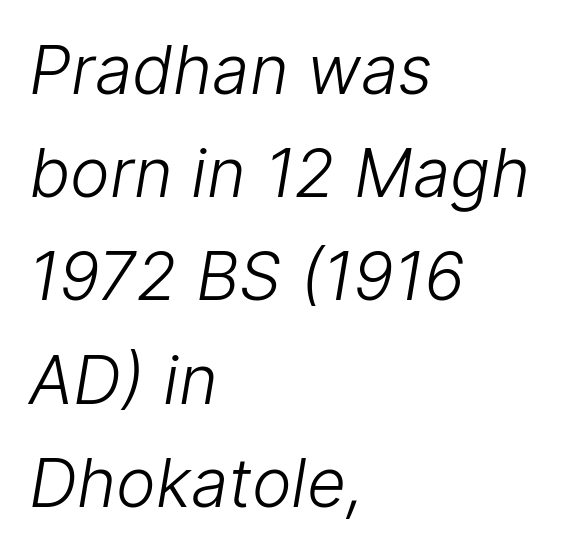
Stroke mass is kept to a normal reading level or below. Here the designer chose a conventional face with non-uniform glyph widths. Where is the straight margin? On the left. Look at the tracking — it's just the regular setting, nothing added. The leading is moderate, giving the passage an even texture.
